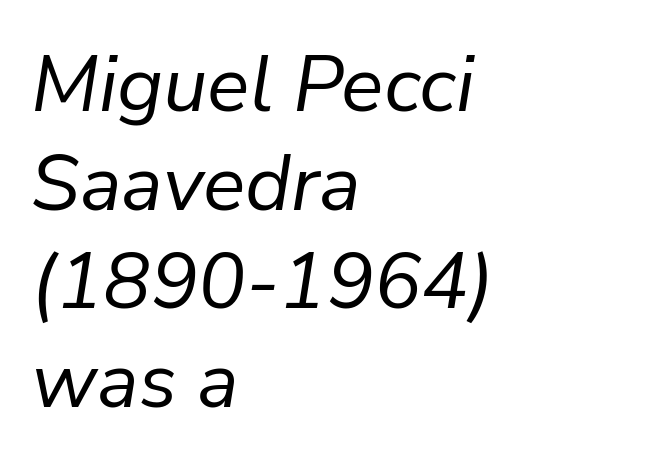
{"italic": "yes", "lean": "right", "slant_degrees": 9, "bold": "no", "weight": "regular", "width": "normal", "stroke_contrast": "low", "x_height": "medium", "monospaced": "no", "underline": "no", "align": "left", "line_spacing": "normal", "line_spacing_ratio": 1.25, "letter_spacing": "normal", "letter_spacing_em": 0.0, "glyph_px": 79}
